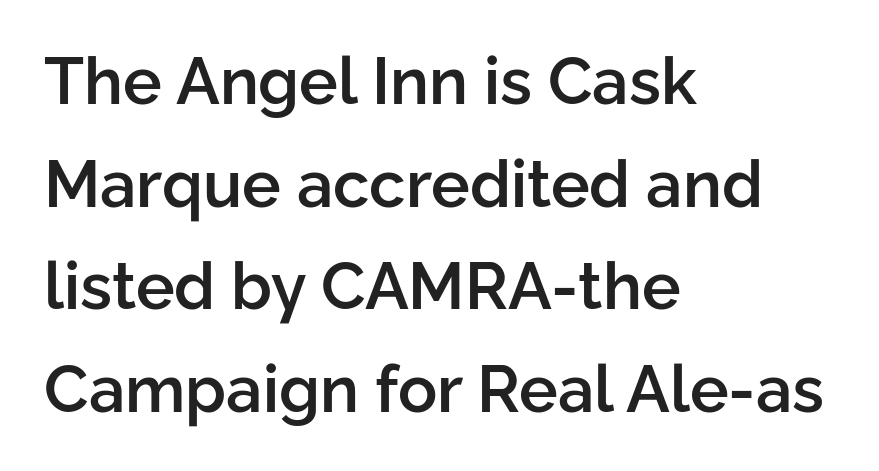
Q: Is the text bold? A: Semi-bold.
Q: Is the text italic (slanted)? A: No, it is upright.
Q: Is the typeface a serif or a sans-serif typeface? A: Sans-serif.
Q: Is the text underlined? A: No.
Q: How is the paragraph aligned? A: Left-aligned.
Q: Is the spacing between letters normal or unusually wide? A: Normal.
Q: Is the spacing between lines tight, normal or loose? A: Normal.
Q: Width (condensed, normal, or wide)? A: Normal.
Q: Stroke contrast? A: Low.
Q: x-height? A: Medium.
Q: Monospaced? A: No.
